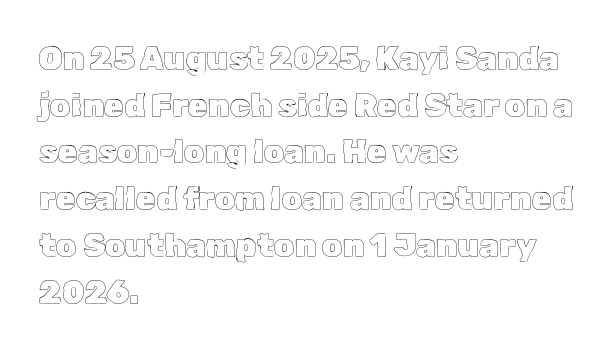
Q: Is the text italic (slanted)? A: No, it is upright.
Q: Is the text underlined? A: No.
Q: How is the paragraph aligned? A: Left-aligned.
Q: Is the spacing between letters normal or unusually wide? A: Normal.
Q: Is the spacing between lines tight, normal or loose? A: Normal.
Q: Width (condensed, normal, or wide)? A: Normal.
Q: x-height? A: Medium.
Q: Monospaced? A: No.
